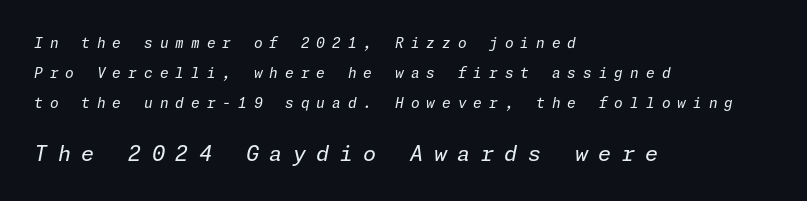
The image shows 21 px text type, italic (leaning right); set left-aligned, loose line spacing (2.15x), unusually wide letter spacing (+0.5 em), not underlined; the second (bottom) block is 1.5x larger.
